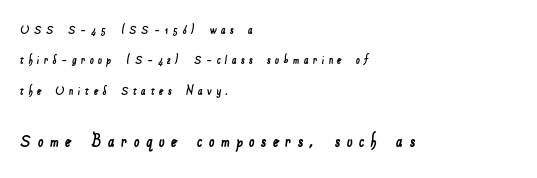
The words here are not underlined. This rendering uses left alignment, leaving the right contour irregular. Baseline-to-baseline distance is far greater than the letter height. Scale increases going downward across the two blocks. Between one letter and the next there's a generous, obvious gap.
